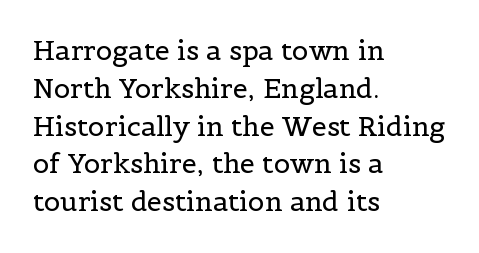
Short note: letters normally spaced. These lines are set flush left with a ragged right edge. The passage shown is not bold in any degree. Rows of type keep a routine distance in the vertical direction. This is the regular roman posture of the typeface.
